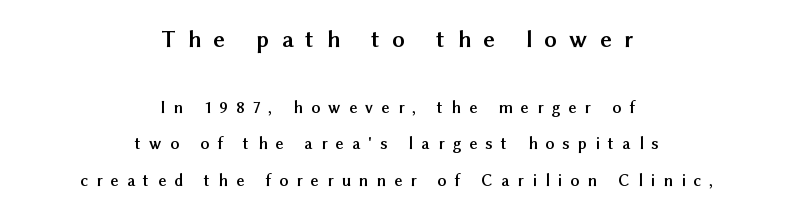
Upright lettering throughout. Heavy-handed strokes throughout: this text is bold. Horizontal bands of white between lines are thick stripes. The lines in this sample share a center point and differ in where they start and stop. The gap between lines stays unmarked.
